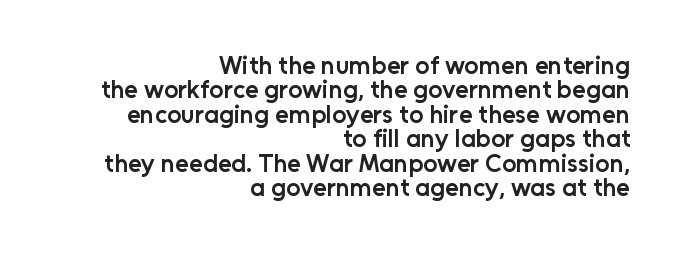
The image shows 25 px text type, upright; set right-aligned, tight line spacing (0.98x), normal letter spacing, not underlined.
